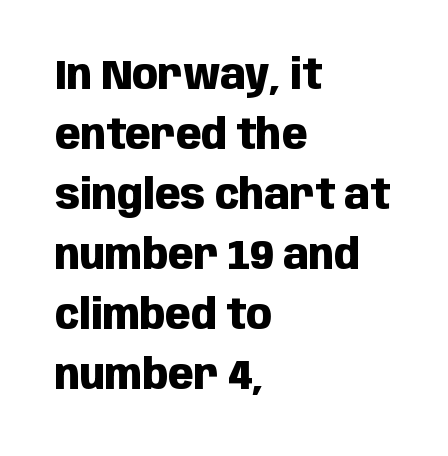
The image shows 42 px heavy, condensed sans-serif type, upright; set left-aligned, normal line spacing (1.43x), normal letter spacing, not underlined; low stroke contrast and a large x-height.
